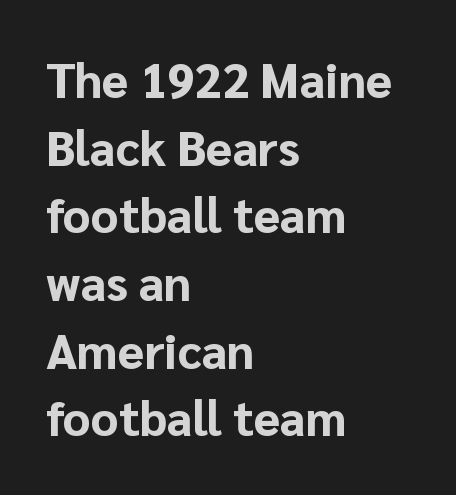
Q: Is the text bold? A: Yes.
Q: Is the text italic (slanted)? A: No, it is upright.
Q: Is the typeface a serif or a sans-serif typeface? A: Sans-serif.
Q: Is the text underlined? A: No.
Q: How is the paragraph aligned? A: Left-aligned.
Q: Is the spacing between letters normal or unusually wide? A: Normal.
Q: Is the spacing between lines tight, normal or loose? A: Normal.
Q: Width (condensed, normal, or wide)? A: Normal.
Q: Stroke contrast? A: Low.
Q: x-height? A: Medium.
Q: Monospaced? A: No.
